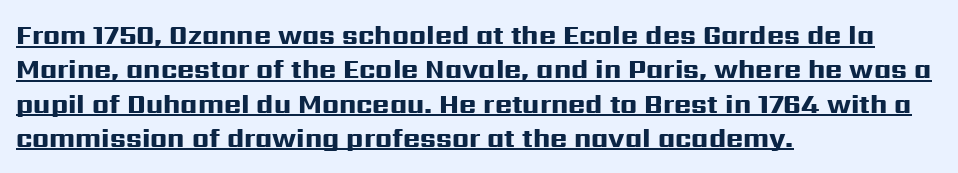
The image shows 26 px bold type, upright; set left-aligned, normal line spacing (1.32x), normal letter spacing, underlined.
